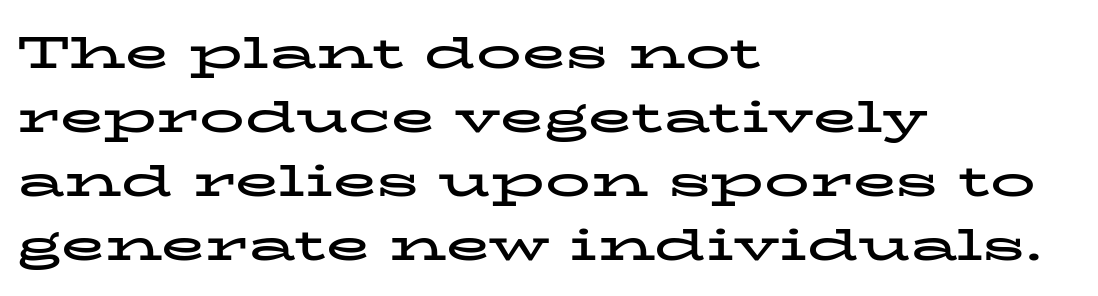
Q: Is the text bold? A: Yes.
Q: Is the text italic (slanted)? A: No, it is upright.
Q: Is the typeface a serif or a sans-serif typeface? A: Serif.
Q: Is the text underlined? A: No.
Q: How is the paragraph aligned? A: Left-aligned.
Q: Is the spacing between letters normal or unusually wide? A: Normal.
Q: Is the spacing between lines tight, normal or loose? A: Normal.
Q: Width (condensed, normal, or wide)? A: Wide.
Q: Stroke contrast? A: Low.
Q: x-height? A: Medium.
Q: Monospaced? A: No.
